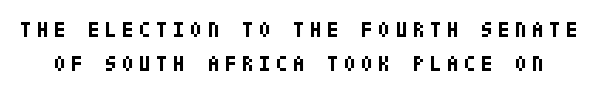
Q: Is the text bold? A: Yes.
Q: Is the text italic (slanted)? A: No, it is upright.
Q: Is the text underlined? A: No.
Q: Is the spacing between letters normal or unusually wide? A: Unusually wide.
Q: Is the spacing between lines tight, normal or loose? A: Normal.
